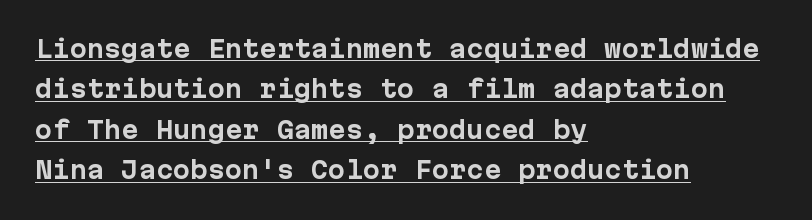
In terms of posture, this sample is upright. Visually the block forms a straight wall on the left and a jagged coastline on the right. These lines carry a lot of weight — the face is fully bold. What stands out about the letter spacing? Nothing — it is the standard amount.
